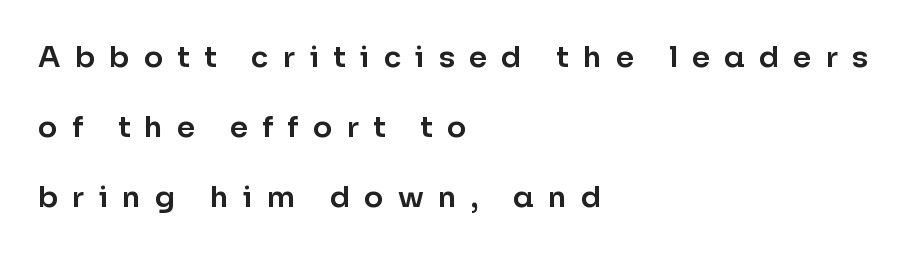
Q: Is the text italic (slanted)? A: No, it is upright.
Q: Is the typeface a serif or a sans-serif typeface? A: Sans-serif.
Q: Is the text underlined? A: No.
Q: How is the paragraph aligned? A: Left-aligned.
Q: Is the spacing between letters normal or unusually wide? A: Unusually wide.
Q: Is the spacing between lines tight, normal or loose? A: Loose.
Q: Width (condensed, normal, or wide)? A: Normal.
Q: Stroke contrast? A: Low.
Q: x-height? A: Medium.
Q: Monospaced? A: No.
